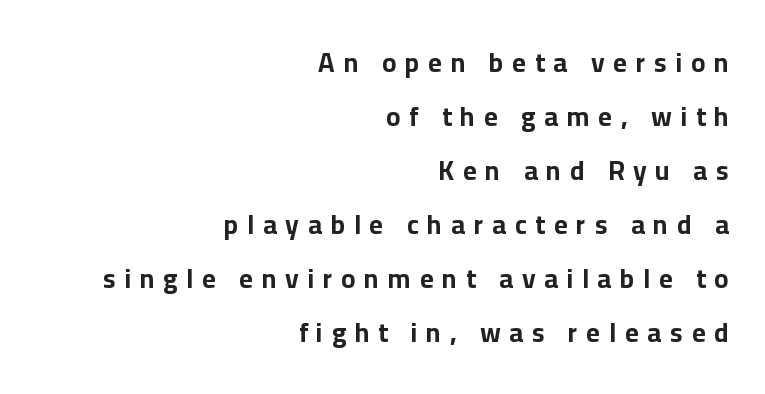
Bare-footed words on every line. Characters remain perfectly vertical along every line. Successive baselines arrive slowly, with a big drop between each. Caption: expanded tracking, letters set apart. I'd describe the lettering as bold — thick and assertive.
